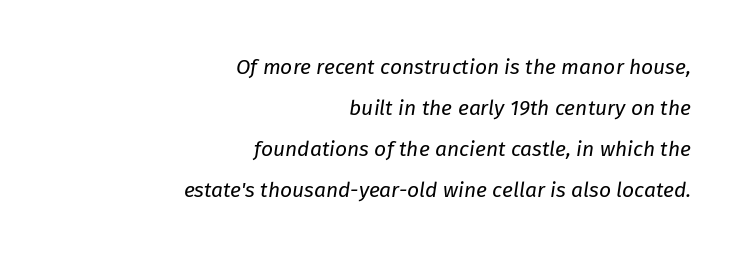
Q: Is the text bold? A: No.
Q: Is the text italic (slanted)? A: Yes, it leans right by about 8 degrees.
Q: Is the text underlined? A: No.
Q: How is the paragraph aligned? A: Right-aligned.
Q: Is the spacing between letters normal or unusually wide? A: Normal.
Q: Is the spacing between lines tight, normal or loose? A: Loose.
